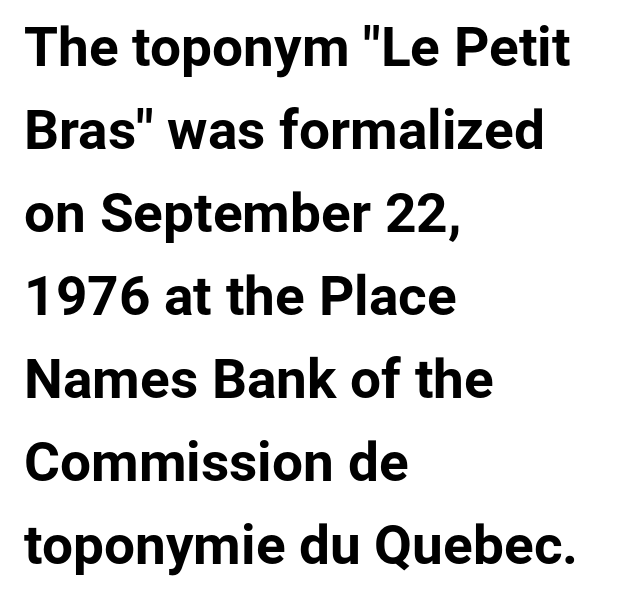
{"serif": "no", "italic": "no", "bold": "yes", "weight": "bold", "width": "normal", "stroke_contrast": "low", "x_height": "medium", "monospaced": "no", "underline": "no", "align": "left", "line_spacing": "normal", "line_spacing_ratio": 1.51, "letter_spacing": "normal", "letter_spacing_em": 0.0, "glyph_px": 55}
